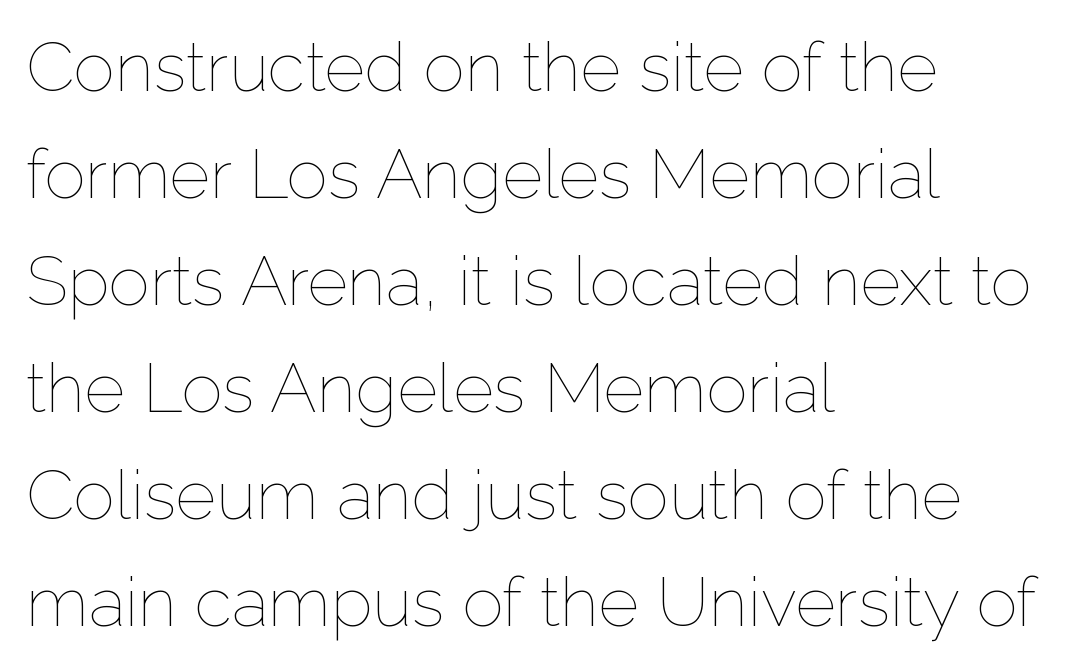
Q: Is the text bold? A: No.
Q: Is the text italic (slanted)? A: No, it is upright.
Q: Is the text underlined? A: No.
Q: How is the paragraph aligned? A: Left-aligned.
Q: Is the spacing between letters normal or unusually wide? A: Normal.
Q: Is the spacing between lines tight, normal or loose? A: Normal.
Q: Width (condensed, normal, or wide)? A: Normal.
Q: Stroke contrast? A: Low.
Q: x-height? A: Medium.
Q: Monospaced? A: No.
